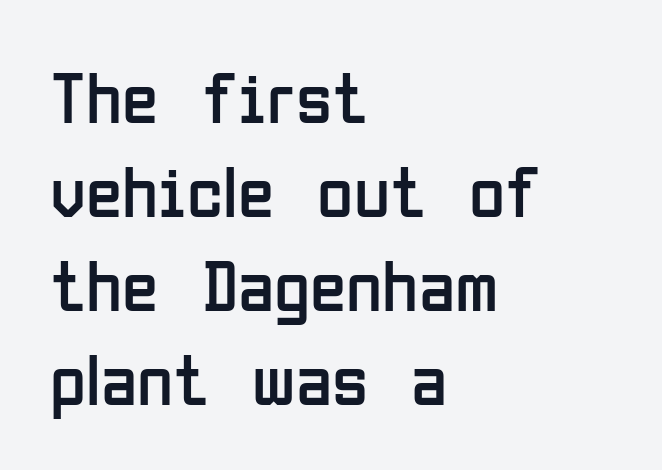
{"serif": "no", "italic": "no", "bold": "no", "weight": "regular", "width": "condensed", "stroke_contrast": "low", "x_height": "medium", "monospaced": "no", "underline": "no", "align": "left", "line_spacing": "normal", "line_spacing_ratio": 1.27, "letter_spacing": "normal", "letter_spacing_em": 0.0, "glyph_px": 74}
